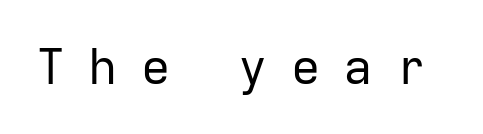
The image shows 49 px regular-weight sans-serif type, upright; set unusually wide letter spacing (+0.47 em), not underlined; low stroke contrast and a medium x-height.
